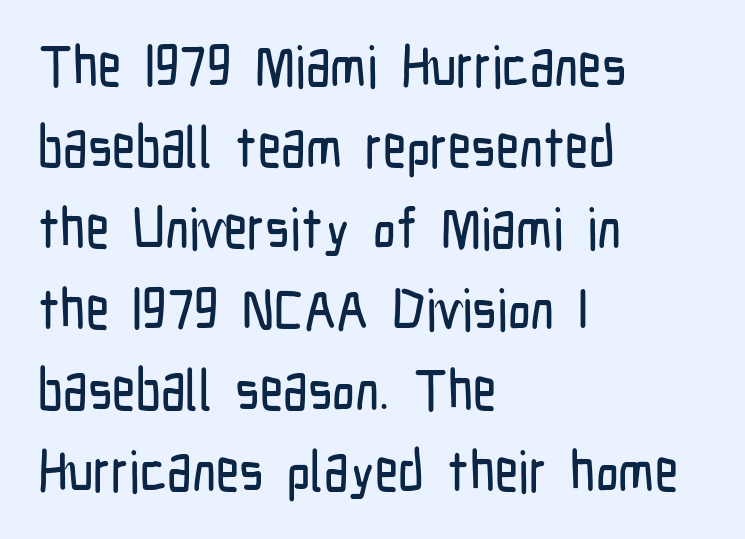
The image shows 57 px condensed sans-serif type, upright; set left-aligned, normal line spacing (1.42x), normal letter spacing, not underlined; low stroke contrast and a medium x-height.
